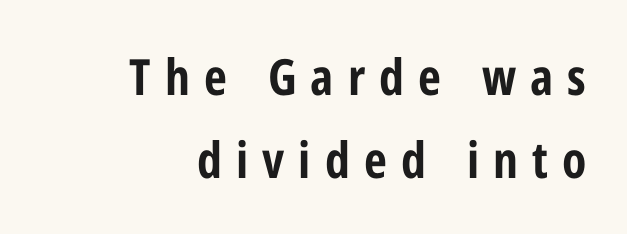
The image shows 50 px bold, condensed sans-serif type, upright; set right-aligned, normal line spacing (1.66x), unusually wide letter spacing (+0.28 em), not underlined; low stroke contrast and a medium x-height.
